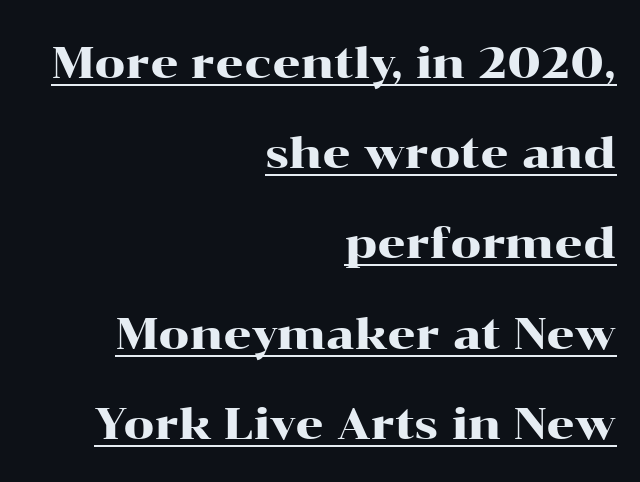
{"serif": "yes", "italic": "no", "width": "wide", "stroke_contrast": "high", "x_height": "medium", "monospaced": "no", "underline": "yes", "align": "right", "line_spacing": "loose", "line_spacing_ratio": 2.05, "letter_spacing": "normal", "letter_spacing_em": 0.0, "glyph_px": 44}
